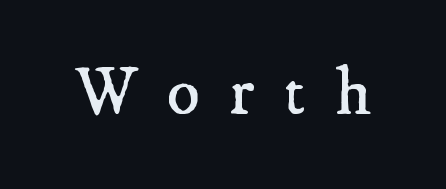
Is the stroke heavy? The answer is a plain regular-or-lighter. The foot of each line stays bare and open. Tracking here is generous; glyphs stand well apart from one another. To sum up the face: it has serifs. The face used here is proportionally spaced, like ordinary book or web type.
